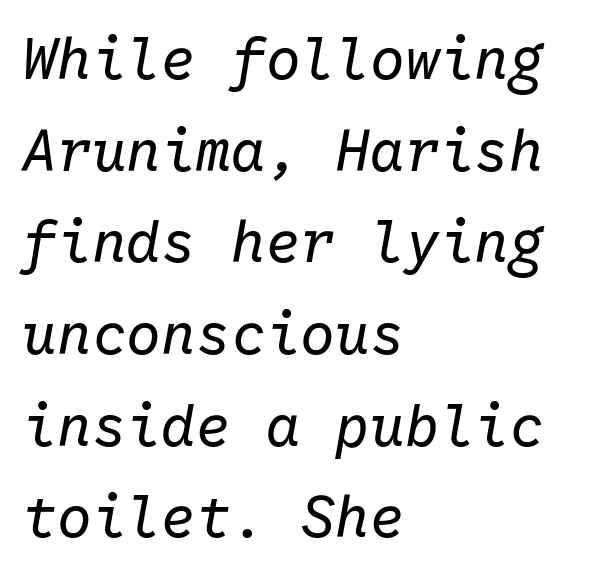
{"italic": "yes", "lean": "right", "slant_degrees": 10, "bold": "no", "weight": "regular", "width": "normal", "stroke_contrast": "low", "x_height": "medium", "monospaced": "yes", "underline": "no", "align": "left", "line_spacing": "normal", "line_spacing_ratio": 1.58, "letter_spacing": "normal", "letter_spacing_em": 0.0, "glyph_px": 58}
